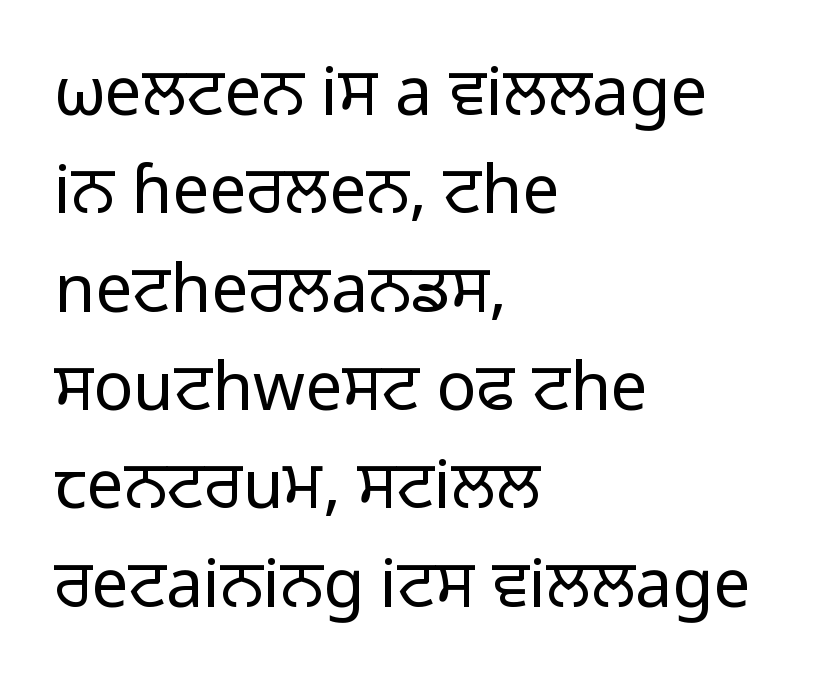
{"serif": "no", "italic": "no", "bold": "no", "weight": "regular", "width": "normal", "stroke_contrast": "low", "x_height": "medium", "monospaced": "no", "underline": "no", "align": "left", "line_spacing": "normal", "line_spacing_ratio": 1.49, "letter_spacing": "normal", "letter_spacing_em": 0.0, "glyph_px": 66}
